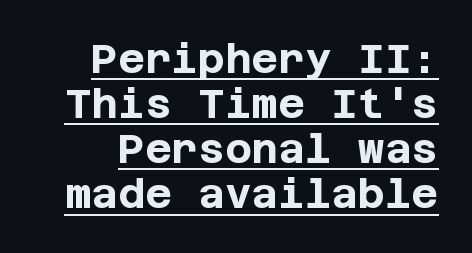
{"serif": "no", "italic": "no", "bold": "yes", "weight": "bold", "width": "normal", "stroke_contrast": "low", "x_height": "large", "underline": "yes", "line_spacing": "tight", "line_spacing_ratio": 1.1, "letter_spacing": "normal", "letter_spacing_em": 0.0, "glyph_px": 41}
